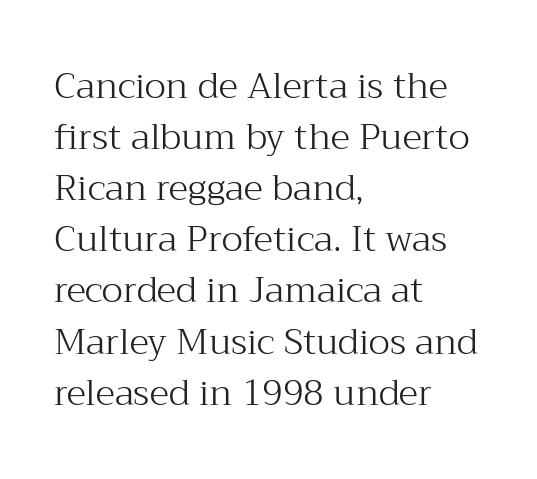
{"serif": "yes", "italic": "no", "bold": "no", "weight": "light", "width": "normal", "stroke_contrast": "medium", "x_height": "medium", "monospaced": "no", "underline": "no", "align": "left", "line_spacing": "normal", "line_spacing_ratio": 1.42, "letter_spacing": "normal", "letter_spacing_em": 0.0, "glyph_px": 36}
